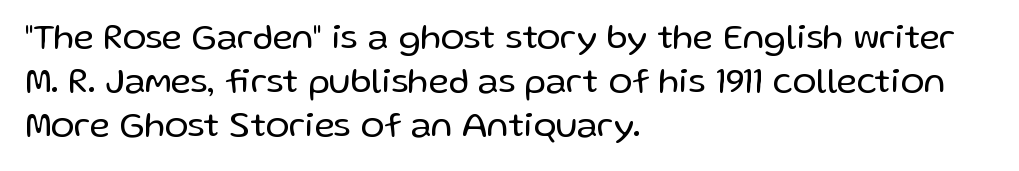
{"serif": "no", "italic": "no", "bold": "no", "weight": "regular", "width": "normal", "stroke_contrast": "low", "x_height": "medium", "monospaced": "no", "underline": "no", "align": "left", "line_spacing": "normal", "line_spacing_ratio": 1.26, "letter_spacing": "normal", "letter_spacing_em": 0.0, "glyph_px": 35}
